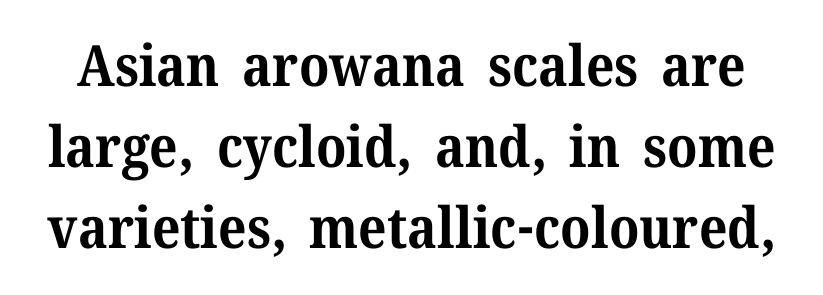
Q: Is the text bold? A: Yes.
Q: Is the text italic (slanted)? A: No, it is upright.
Q: Is the typeface a serif or a sans-serif typeface? A: Serif.
Q: Is the text underlined? A: No.
Q: Is the spacing between letters normal or unusually wide? A: Normal.
Q: Is the spacing between lines tight, normal or loose? A: Normal.
Q: Width (condensed, normal, or wide)? A: Normal.
Q: Stroke contrast? A: Medium.
Q: x-height? A: Medium.
Q: Monospaced? A: No.
